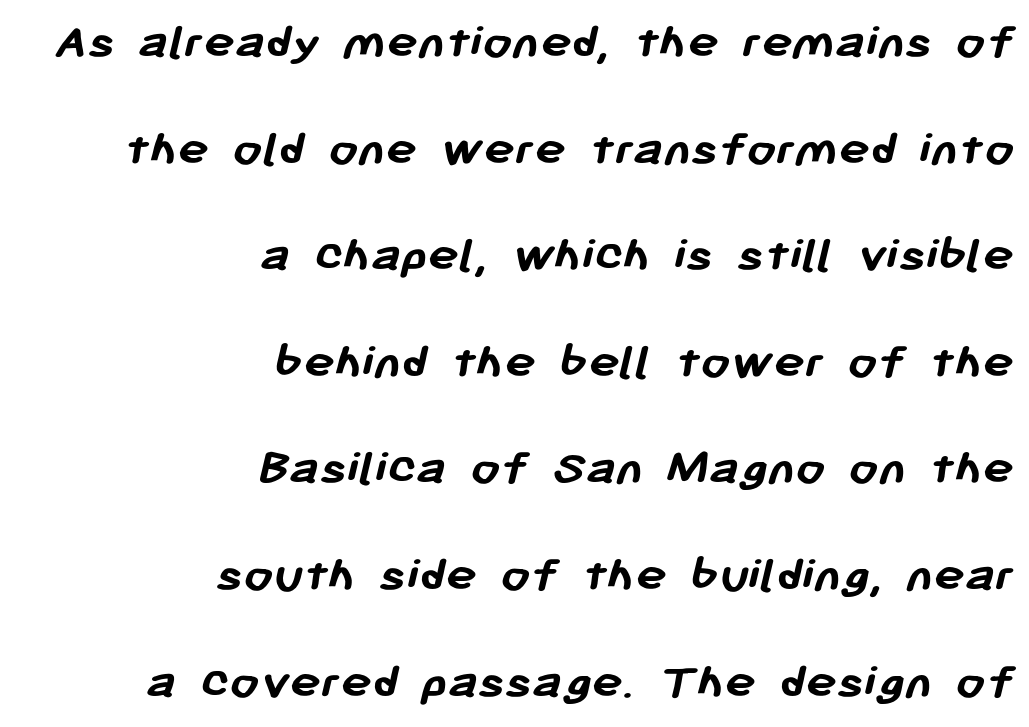
Q: Is the text bold? A: Yes.
Q: Is the typeface a serif or a sans-serif typeface? A: Sans-serif.
Q: Is the text underlined? A: No.
Q: How is the paragraph aligned? A: Right-aligned.
Q: Is the spacing between letters normal or unusually wide? A: Normal.
Q: Is the spacing between lines tight, normal or loose? A: Loose.
Q: Width (condensed, normal, or wide)? A: Normal.
Q: Stroke contrast? A: Low.
Q: x-height? A: Medium.
Q: Monospaced? A: No.
